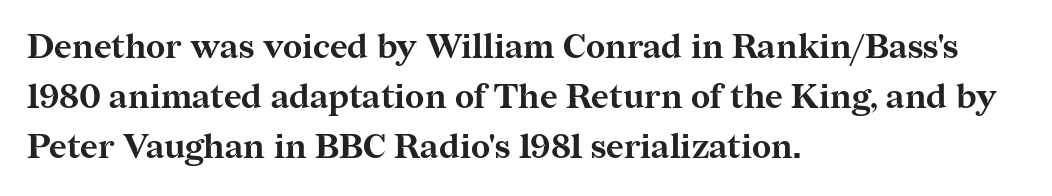
The image shows 34 px bold serif type, upright; set left-aligned, normal line spacing (1.47x), normal letter spacing, not underlined; medium stroke contrast and a medium x-height.
